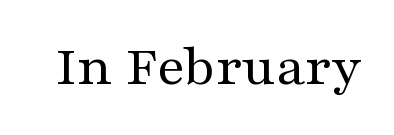
Q: Is the text bold? A: No.
Q: Is the text italic (slanted)? A: No, it is upright.
Q: Is the typeface a serif or a sans-serif typeface? A: Serif.
Q: Is the text underlined? A: No.
Q: Is the spacing between letters normal or unusually wide? A: Normal.
Q: Width (condensed, normal, or wide)? A: Wide.
Q: Stroke contrast? A: Medium.
Q: x-height? A: Medium.
Q: Monospaced? A: No.
